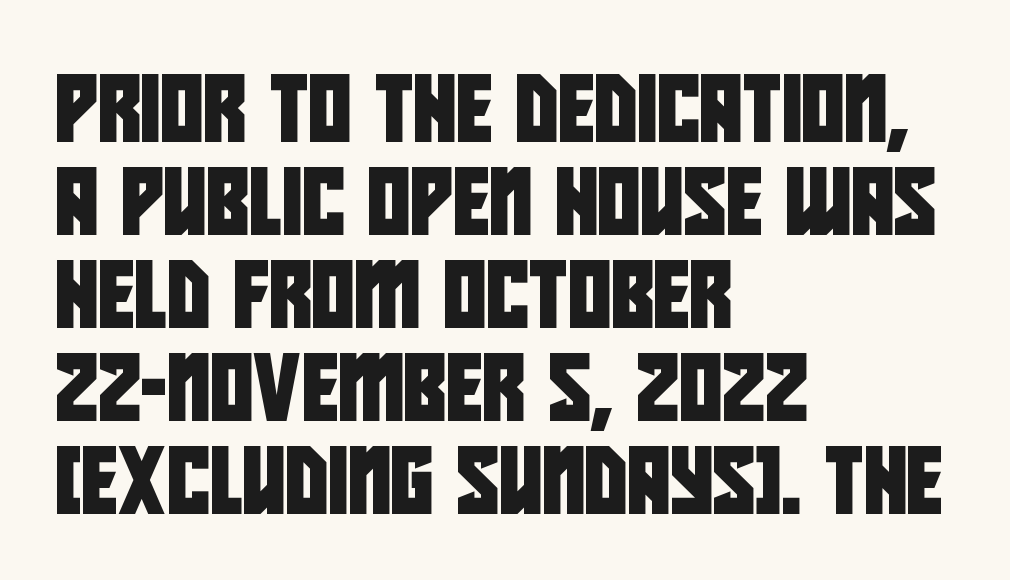
Q: Is the typeface a serif or a sans-serif typeface? A: Sans-serif.
Q: Is the text underlined? A: No.
Q: How is the paragraph aligned? A: Left-aligned.
Q: Is the spacing between letters normal or unusually wide? A: Normal.
Q: Is the spacing between lines tight, normal or loose? A: Normal.
Q: Width (condensed, normal, or wide)? A: Condensed.
Q: Stroke contrast? A: Low.
Q: x-height? A: Large.
Q: Monospaced? A: No.
